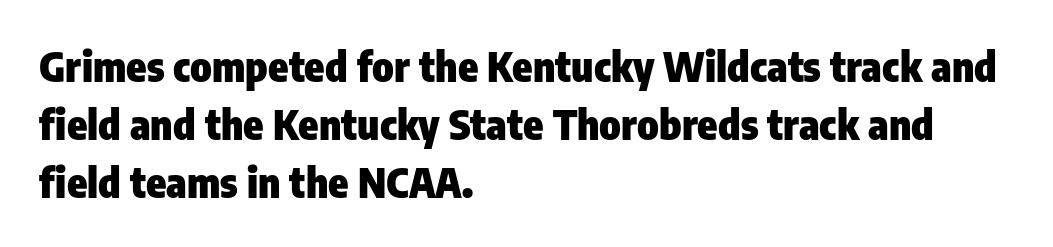
{"serif": "no", "italic": "no", "bold": "yes", "weight": "heavy", "width": "condensed", "stroke_contrast": "low", "x_height": "medium", "monospaced": "no", "underline": "no", "align": "left", "line_spacing": "normal", "line_spacing_ratio": 1.41, "letter_spacing": "normal", "letter_spacing_em": 0.0, "glyph_px": 41}
